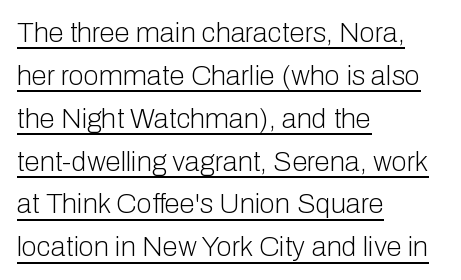
{"serif": "no", "italic": "no", "bold": "no", "weight": "light", "width": "normal", "stroke_contrast": "low", "x_height": "medium", "monospaced": "no", "underline": "yes", "align": "left", "line_spacing": "normal", "line_spacing_ratio": 1.53, "letter_spacing": "normal", "letter_spacing_em": 0.0, "glyph_px": 28}
